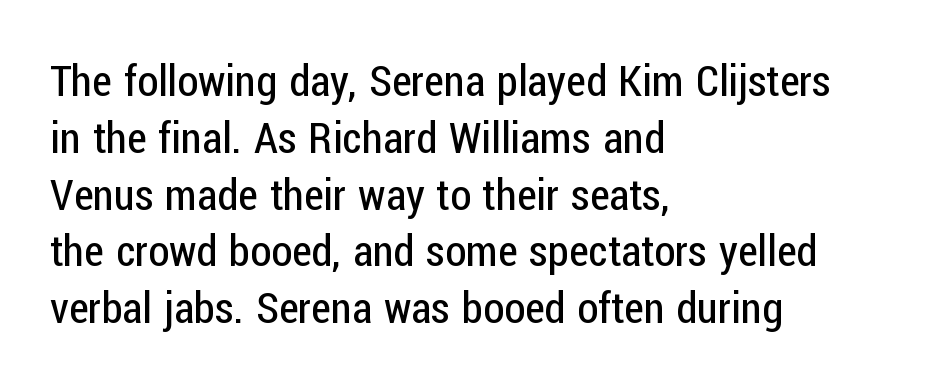
Q: Is the text bold? A: No.
Q: Is the text italic (slanted)? A: No, it is upright.
Q: Is the typeface a serif or a sans-serif typeface? A: Sans-serif.
Q: Is the text underlined? A: No.
Q: How is the paragraph aligned? A: Left-aligned.
Q: Is the spacing between letters normal or unusually wide? A: Normal.
Q: Is the spacing between lines tight, normal or loose? A: Normal.
Q: Width (condensed, normal, or wide)? A: Condensed.
Q: Stroke contrast? A: Low.
Q: x-height? A: Medium.
Q: Monospaced? A: No.
